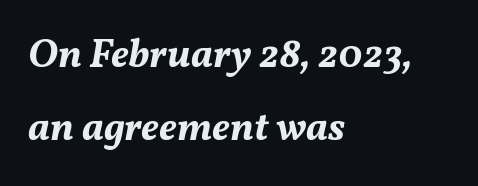
One-word summary of the alignment: left. Stroke thickness is high; the sample reads as a true bold. Has an underline been added? It has not. Observe the lean: these are italic letterforms. Letter spacing: default.
